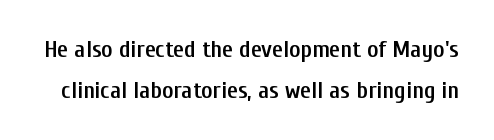
The image shows 24 px text type, upright; set normal line spacing (1.69x), normal letter spacing, not underlined.
